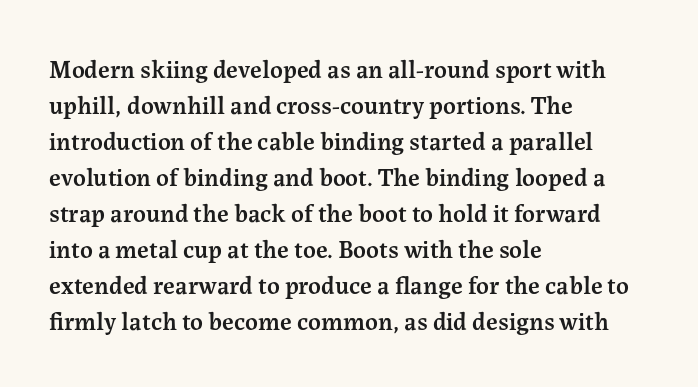
{"italic": "no", "bold": "semi", "underline": "no", "align": "left", "line_spacing": "normal", "line_spacing_ratio": 1.44, "letter_spacing": "normal", "letter_spacing_em": 0.0, "glyph_px": 25}
